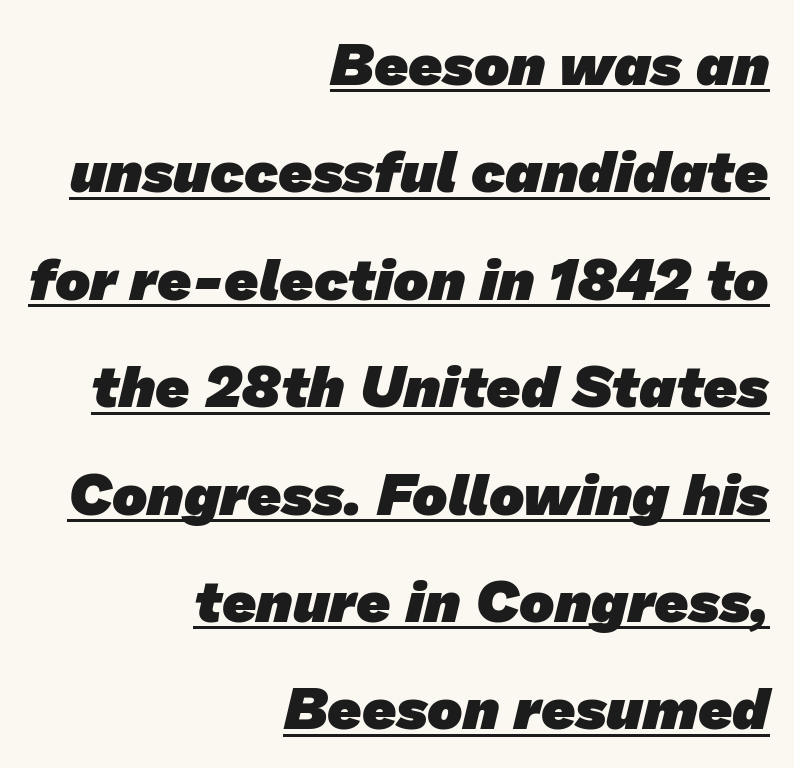
The paragraph has a hard right edge and a soft left edge. Has an underline been added? It has. These lines are composed in type without serifs. Bold? Absolutely — the strokes are thick and heavy. Here the glyphs are tracked normally, forming tight word shapes.
